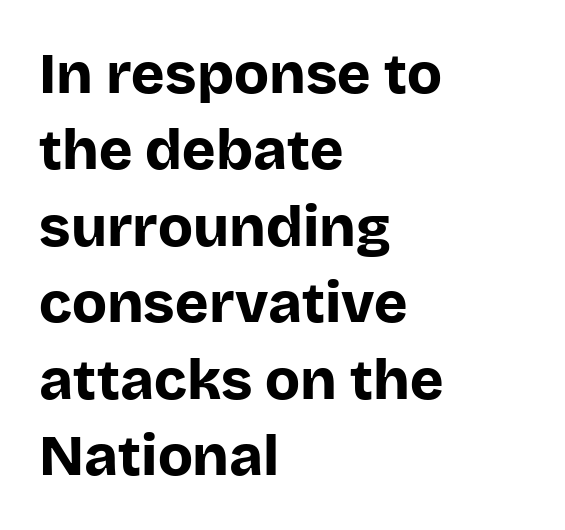
{"serif": "no", "italic": "no", "bold": "yes", "weight": "bold", "width": "normal", "stroke_contrast": "low", "x_height": "large", "monospaced": "no", "underline": "no", "align": "left", "line_spacing": "normal", "line_spacing_ratio": 1.34, "letter_spacing": "normal", "letter_spacing_em": 0.0, "glyph_px": 57}
